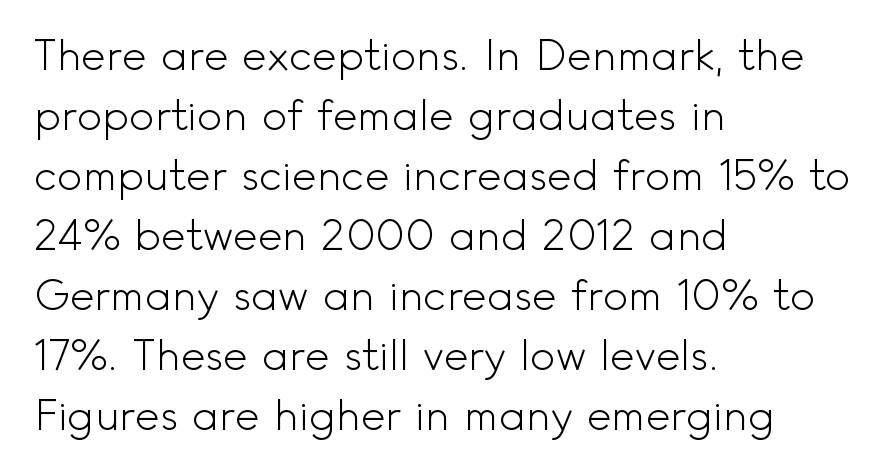
{"serif": "no", "italic": "no", "bold": "no", "weight": "light", "width": "normal", "x_height": "small", "monospaced": "no", "underline": "no", "align": "left", "line_spacing": "normal", "line_spacing_ratio": 1.43, "letter_spacing": "normal", "letter_spacing_em": 0.0, "glyph_px": 42}
